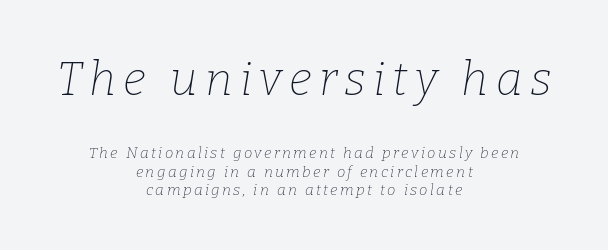
Q: Is the text bold? A: No.
Q: Is the text italic (slanted)? A: Yes, it leans right by about 9 degrees.
Q: Is the typeface a serif or a sans-serif typeface? A: Serif.
Q: Is the text underlined? A: No.
Q: How is the paragraph aligned? A: Centered.
Q: Which block of text is set in a larger size, the first (top) or the second (bottom)? A: The first (top) one.
Q: Width (condensed, normal, or wide)? A: Normal.
Q: Stroke contrast? A: Low.
Q: x-height? A: Medium.
Q: Monospaced? A: No.
